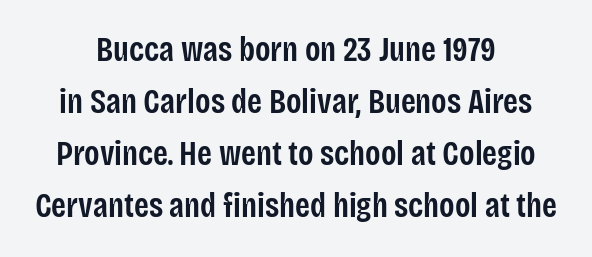
The image shows 34 px semibold, condensed sans-serif type, upright; set centered, normal line spacing (1.53x), normal letter spacing, not underlined; low stroke contrast and a large x-height.
